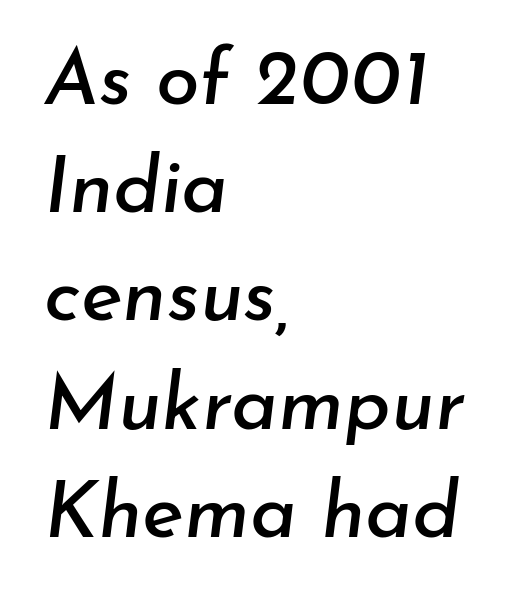
{"italic": "yes", "lean": "right", "slant_degrees": 7, "width": "normal", "stroke_contrast": "low", "x_height": "small", "monospaced": "no", "underline": "no", "align": "left", "line_spacing": "normal", "line_spacing_ratio": 1.37, "letter_spacing": "normal", "letter_spacing_em": 0.0, "glyph_px": 79}
